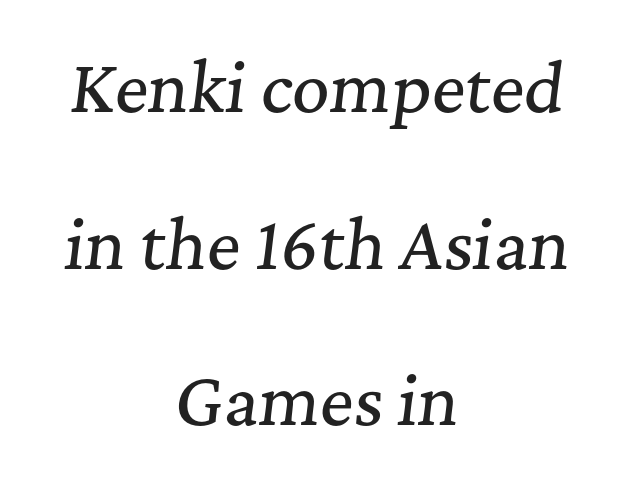
Short note: letters normally spaced. Old-style or modern, the face here clearly has serifs. Is this a fixed-width face? No — the glyphs have proportional, varying widths. The glyphs are unaccompanied by any horizontal stroke below them. The whole block is typeset with a tilt. Reading down the block, each line starts at a different indent, mirrored at its end.
